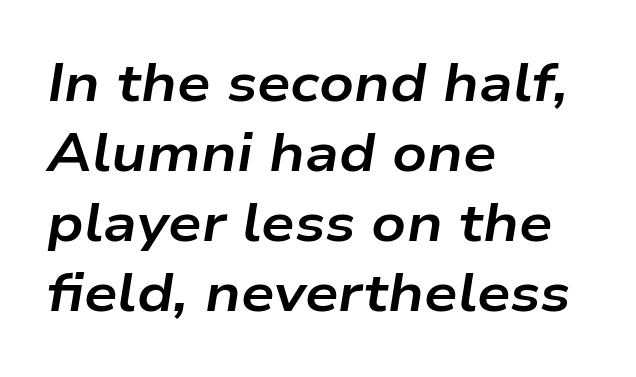
Baseline-to-baseline distance is the conventional proportion of letter height. A dark, heavy texture on the line: the type is bold. The passage shown has conventional tracking throughout. A typesetter would call this proportional, since set widths differ per character.
